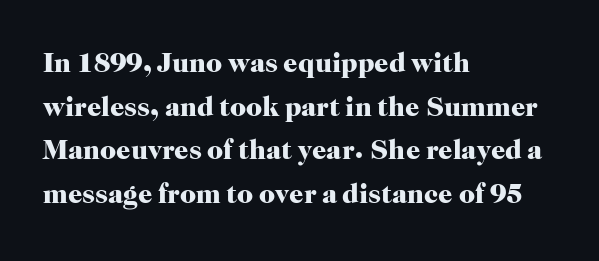
Horizontal alignment here is leftward, the default for most running prose. A typesetter would call this leading conventional body-copy spacing. This is serif lettering, the kind often seen in printed books. The rendering uses natural spacing where letterforms have individual widths. Is the type bold? Yes — the strokes are clearly thick and heavy. You could call the tracking neutral — neither tight nor loose.
